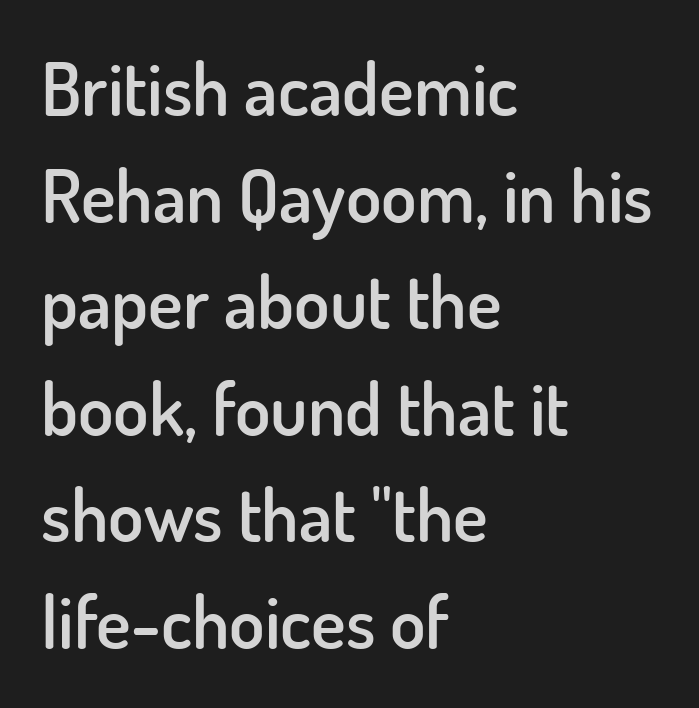
{"serif": "no", "italic": "no", "bold": "semi", "weight": "semibold", "width": "normal", "stroke_contrast": "low", "x_height": "small", "monospaced": "no", "underline": "no", "align": "left", "line_spacing": "normal", "line_spacing_ratio": 1.46, "letter_spacing": "normal", "letter_spacing_em": 0.0, "glyph_px": 73}
